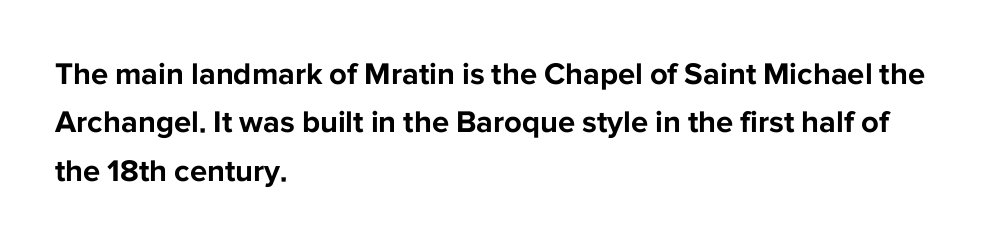
{"serif": "no", "italic": "no", "bold": "yes", "weight": "bold", "width": "normal", "stroke_contrast": "low", "x_height": "medium", "monospaced": "no", "underline": "no", "align": "left", "line_spacing": "normal", "line_spacing_ratio": 1.56, "letter_spacing": "normal", "letter_spacing_em": 0.0, "glyph_px": 31}
